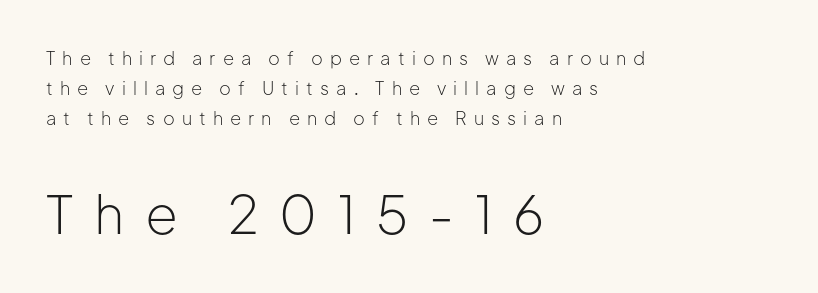
{"serif": "no", "italic": "no", "bold": "no", "weight": "light", "width": "normal", "stroke_contrast": "low", "x_height": "medium", "monospaced": "no", "underline": "no", "align": "left", "line_spacing": "normal", "line_spacing_ratio": 1.66, "letter_spacing": "wide", "letter_spacing_em": 0.39, "larger_block": "second", "size_ratio": 2.94, "glyph_px": 53}
